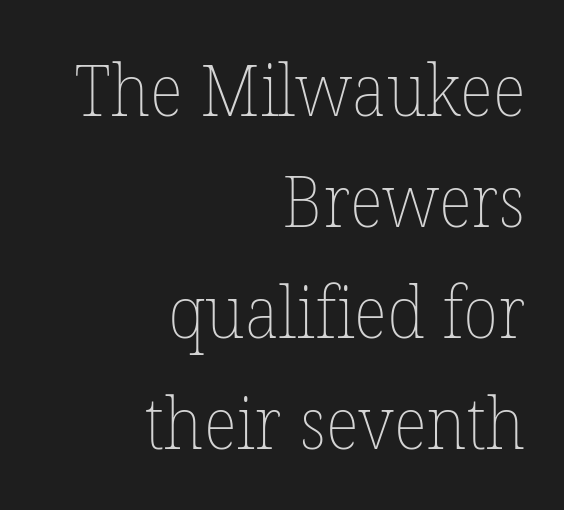
Think of a printed novel: that variable character pitch is what you see here. A clean baseline with only descenders dipping below it. It's the straight-up-and-down kind of type. A typesetter would call this leading conventional body-copy spacing. Standard letterfit; no display-style spreading of the glyphs.
